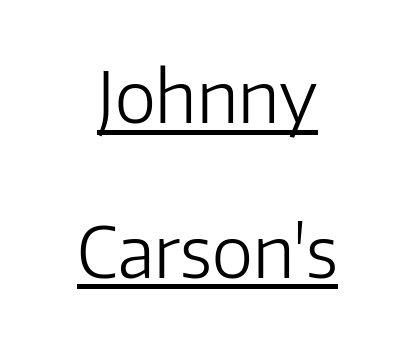
{"serif": "no", "italic": "no", "bold": "no", "weight": "light", "width": "normal", "stroke_contrast": "low", "x_height": "medium", "monospaced": "no", "underline": "yes", "align": "center", "line_spacing": "loose", "line_spacing_ratio": 2.21, "letter_spacing": "normal", "letter_spacing_em": 0.0, "glyph_px": 70}
